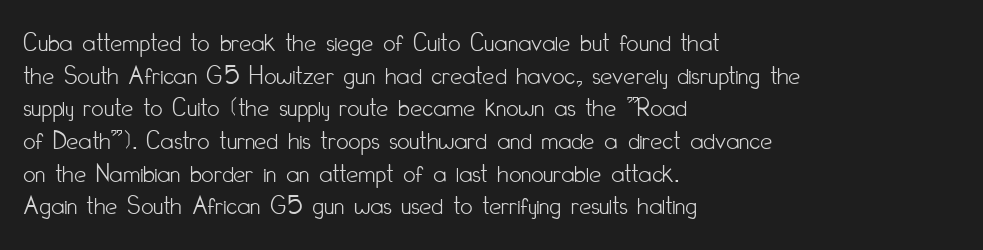
{"italic": "no", "bold": "no", "underline": "no", "align": "left", "line_spacing_ratio": 1.21, "letter_spacing": "normal", "letter_spacing_em": 0.0, "glyph_px": 27}
